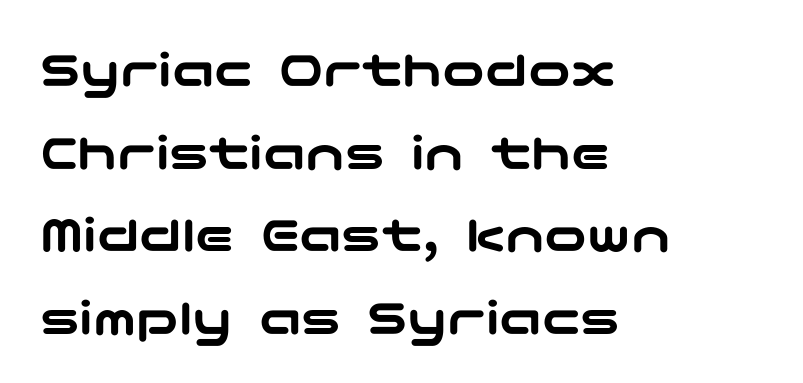
{"serif": "no", "italic": "no", "width": "wide", "stroke_contrast": "low", "x_height": "medium", "underline": "no", "align": "left", "line_spacing": "normal", "line_spacing_ratio": 1.56, "letter_spacing": "normal", "letter_spacing_em": 0.0, "glyph_px": 53}
